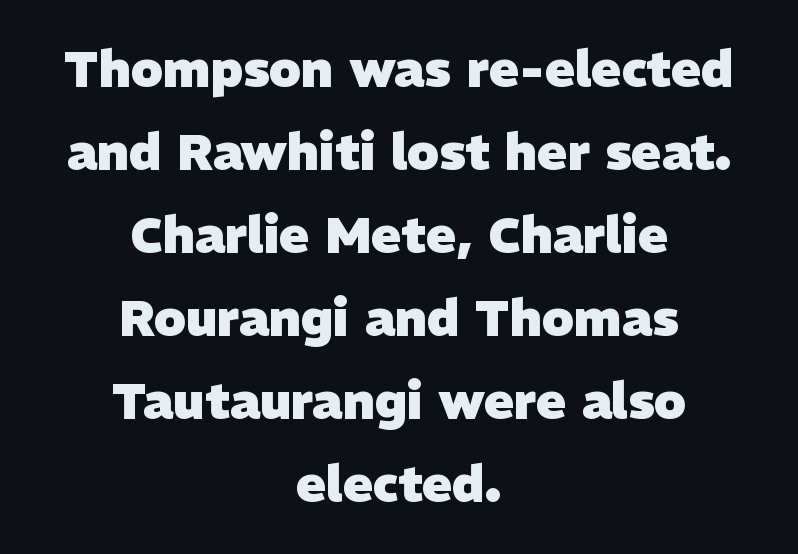
Q: Is the text bold? A: Yes.
Q: Is the typeface a serif or a sans-serif typeface? A: Sans-serif.
Q: Is the text underlined? A: No.
Q: How is the paragraph aligned? A: Centered.
Q: Is the spacing between letters normal or unusually wide? A: Normal.
Q: Is the spacing between lines tight, normal or loose? A: Normal.
Q: Width (condensed, normal, or wide)? A: Normal.
Q: Stroke contrast? A: Low.
Q: x-height? A: Medium.
Q: Monospaced? A: No.
